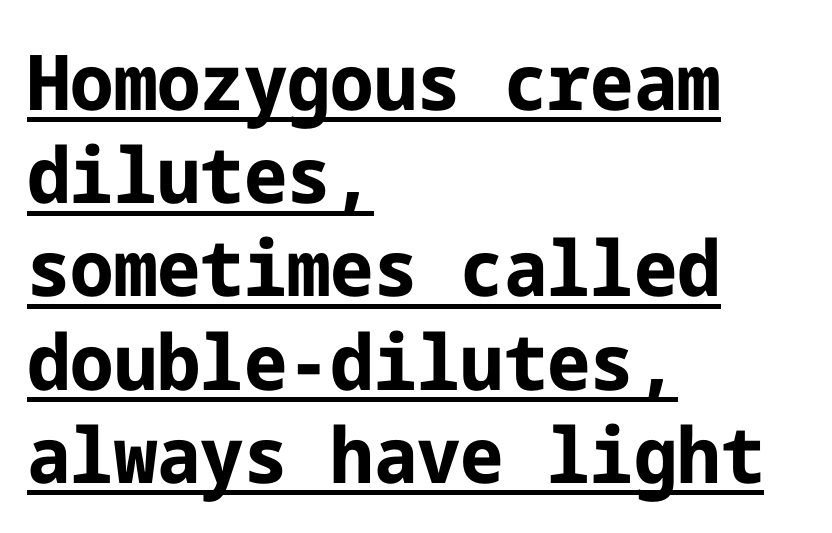
Caption: standard tracking, unaltered. Quick note: underline on. Left-aligned paragraph, ragged on the right. The typeface chosen for these lines omits serifs.
